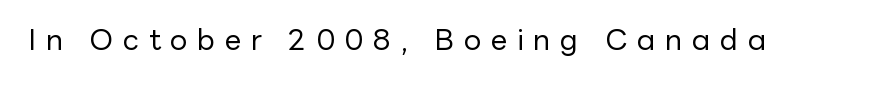
The letters look calm and open, with moderate or lighter stems. Nope, not italic — everything's standing straight. No word sits above an underline. Someone cranked the tracking dial way up on this one.
